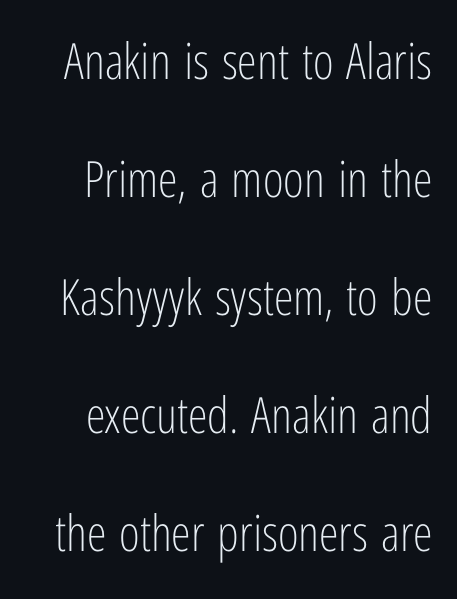
{"serif": "no", "italic": "no", "bold": "no", "weight": "light", "width": "condensed", "stroke_contrast": "low", "x_height": "medium", "monospaced": "no", "underline": "no", "line_spacing": "loose", "line_spacing_ratio": 2.36, "letter_spacing": "normal", "letter_spacing_em": 0.0, "glyph_px": 50}
